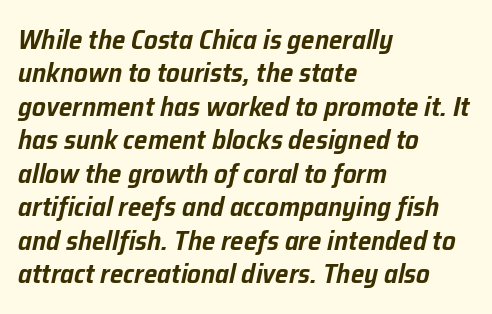
Q: Is the text italic (slanted)? A: Yes, it leans right by about 12 degrees.
Q: Is the text underlined? A: No.
Q: How is the paragraph aligned? A: Left-aligned.
Q: Is the spacing between letters normal or unusually wide? A: Normal.
